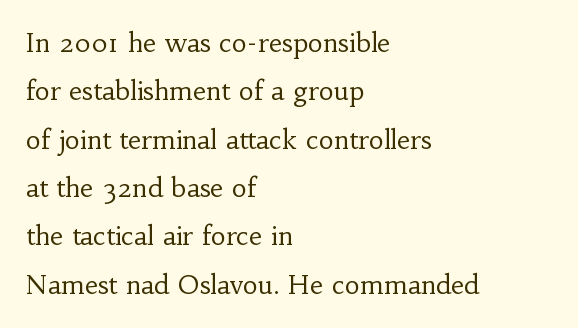
The image shows 26 px text type, upright; set left-aligned, line spacing 1.86x, normal letter spacing, not underlined.
